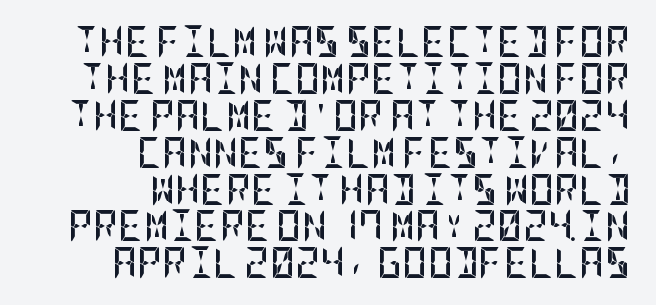
{"serif": "no", "italic": "no", "bold": "yes", "weight": "semibold", "width": "condensed", "stroke_contrast": "low", "x_height": "large", "underline": "no", "align": "right", "line_spacing_ratio": 1.19, "letter_spacing": "normal", "letter_spacing_em": 0.0, "glyph_px": 31}
